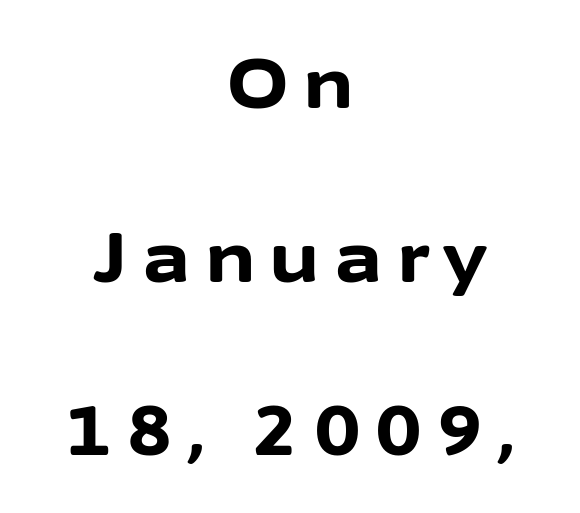
Leading is clearly above the norm, producing a sparse column. Honestly, there is no underline to notice here at all. Between one letter and the next there's a generous, obvious gap. Do the characters align in a grid? No, the font is proportional.
